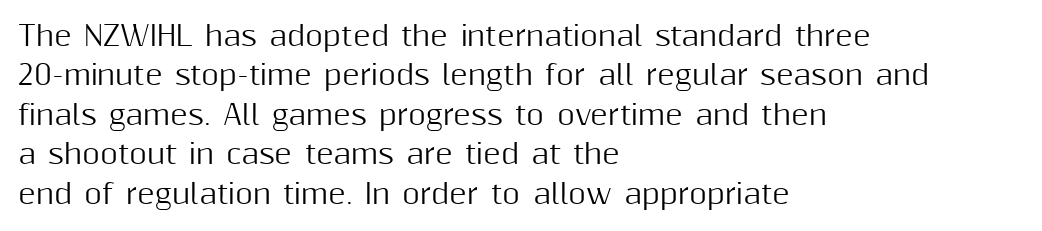
Q: Is the text italic (slanted)? A: No, it is upright.
Q: Is the text underlined? A: No.
Q: How is the paragraph aligned? A: Left-aligned.
Q: Is the spacing between letters normal or unusually wide? A: Normal.
Q: Is the spacing between lines tight, normal or loose? A: Normal.
